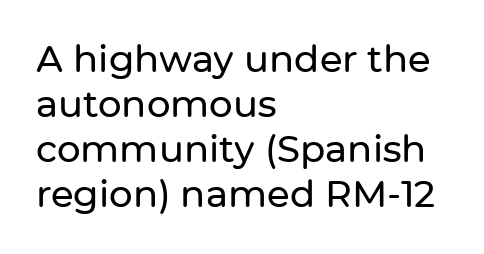
The image shows 37 px sans-serif type, upright; set left-aligned, line spacing 1.22x, normal letter spacing, not underlined; low stroke contrast and a medium x-height.
